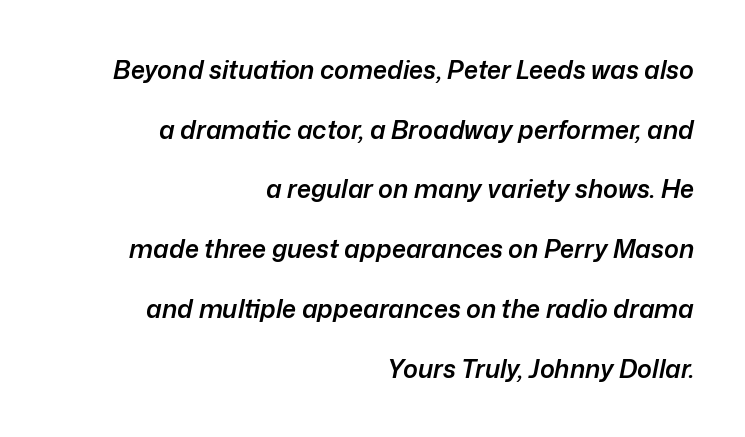
{"italic": "yes", "lean": "right", "slant_degrees": 12, "bold": "semi", "underline": "no", "align": "right", "line_spacing": "loose", "line_spacing_ratio": 2.39, "letter_spacing": "normal", "letter_spacing_em": 0.0, "glyph_px": 25}
